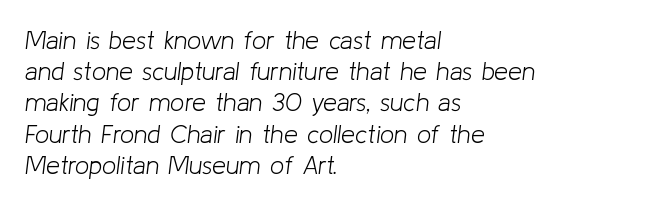
There's an unmistakable incline to the writing here. The space between consecutive lines is moderate. The rag falls on the right side of this text block. Letters rest on an invisible, unmarked baseline. The passage shown is not bold in any degree.
